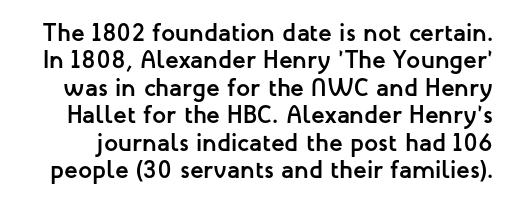
The image shows 25 px bold type, upright; set tight line spacing (1.1x), normal letter spacing, not underlined.
